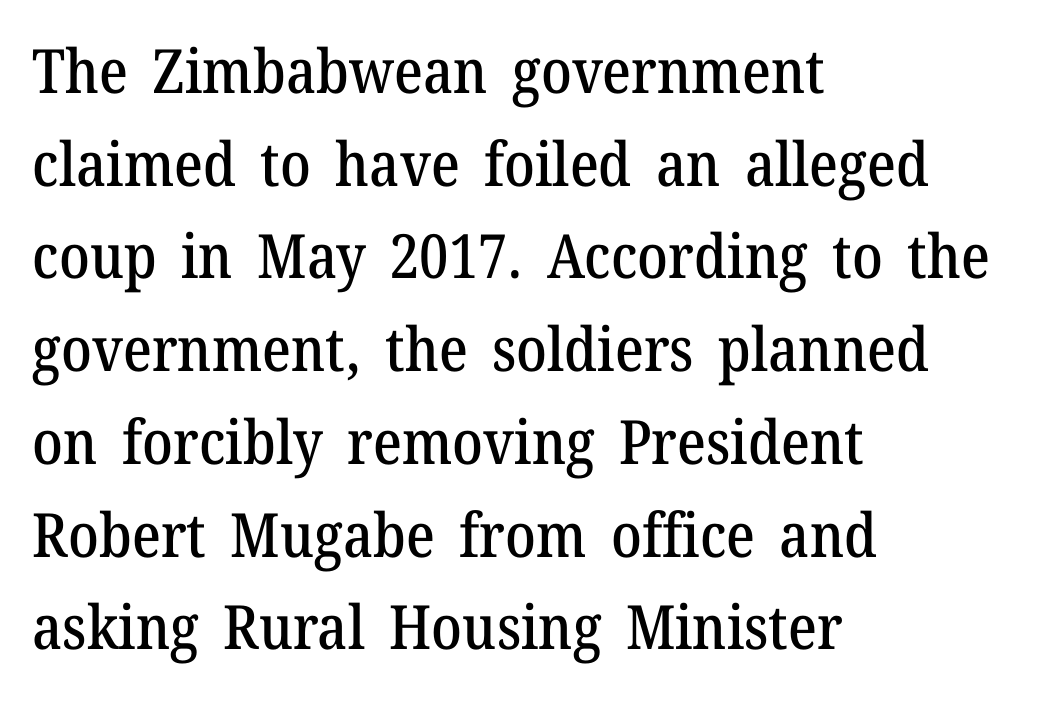
Q: Is the text italic (slanted)? A: No, it is upright.
Q: Is the typeface a serif or a sans-serif typeface? A: Serif.
Q: Is the text underlined? A: No.
Q: How is the paragraph aligned? A: Left-aligned.
Q: Is the spacing between letters normal or unusually wide? A: Normal.
Q: Is the spacing between lines tight, normal or loose? A: Normal.
Q: Width (condensed, normal, or wide)? A: Normal.
Q: Stroke contrast? A: Medium.
Q: x-height? A: Medium.
Q: Monospaced? A: No.
